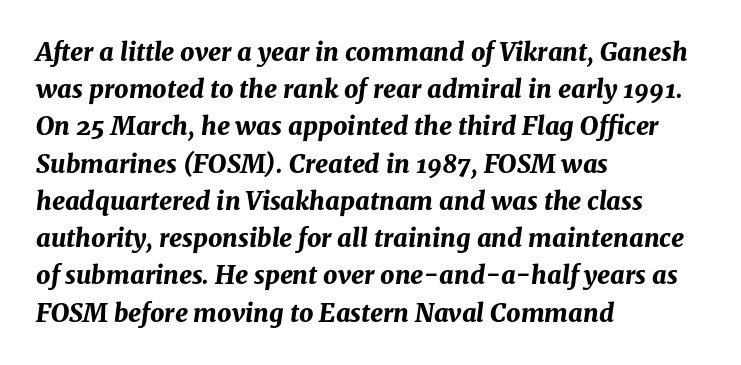
The image shows 25 px bold type, italic (leaning right); set left-aligned, normal line spacing (1.49x), normal letter spacing, not underlined.
